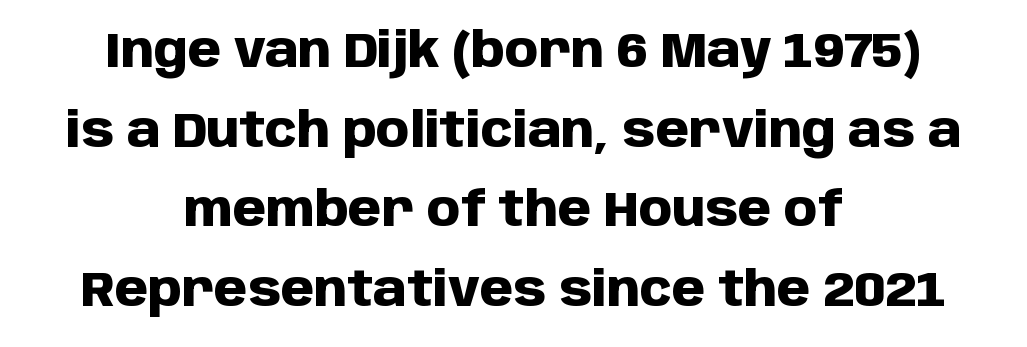
The image shows 48 px heavy sans-serif type, upright; set centered, normal line spacing (1.66x), normal letter spacing, not underlined; low stroke contrast and a large x-height.
